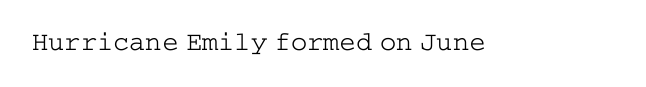
Has an underline been added? It has not. The type is set solid horizontally, with unmodified tracking. The characters are drawn with everyday or finer stroke widths. Every character sits straight up, as roman type does.
